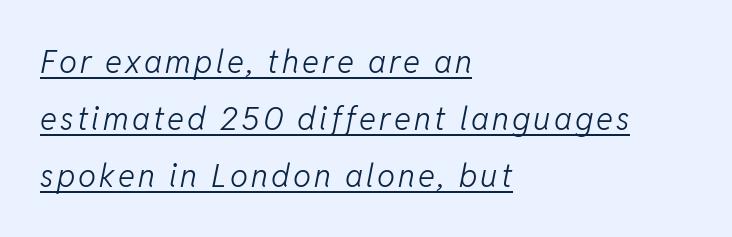
Q: Is the text bold? A: No.
Q: Is the text italic (slanted)? A: Yes, it leans right by about 11 degrees.
Q: Is the text underlined? A: Yes.
Q: How is the paragraph aligned? A: Left-aligned.
Q: Width (condensed, normal, or wide)? A: Normal.
Q: Stroke contrast? A: Low.
Q: x-height? A: Medium.
Q: Monospaced? A: No.
